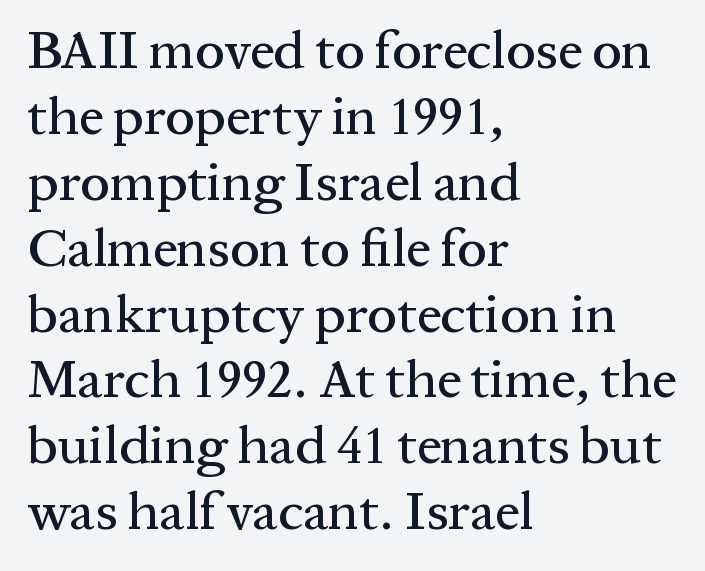
Q: Is the text italic (slanted)? A: No, it is upright.
Q: Is the typeface a serif or a sans-serif typeface? A: Serif.
Q: Is the text underlined? A: No.
Q: How is the paragraph aligned? A: Left-aligned.
Q: Is the spacing between letters normal or unusually wide? A: Normal.
Q: Width (condensed, normal, or wide)? A: Normal.
Q: Stroke contrast? A: Medium.
Q: x-height? A: Medium.
Q: Monospaced? A: No.
